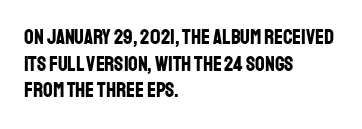
Honestly, the row spacing looks completely unremarkable. Posture: upright roman. Plenty of ink on the page — the face is bold. Typeset ragged right — the left edge is the straight one.
